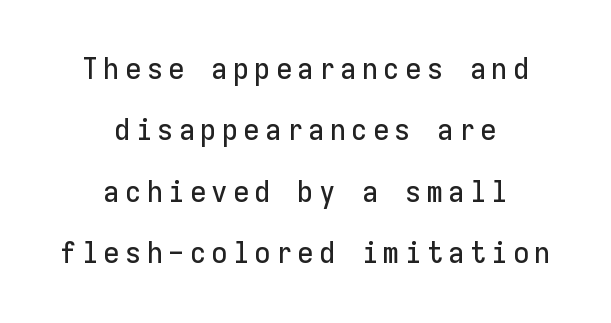
Q: Is the text italic (slanted)? A: No, it is upright.
Q: Is the typeface a serif or a sans-serif typeface? A: Sans-serif.
Q: Is the text underlined? A: No.
Q: How is the paragraph aligned? A: Centered.
Q: Is the spacing between lines tight, normal or loose? A: Loose.
Q: Width (condensed, normal, or wide)? A: Normal.
Q: Stroke contrast? A: Low.
Q: x-height? A: Medium.
Q: Monospaced? A: Yes.
